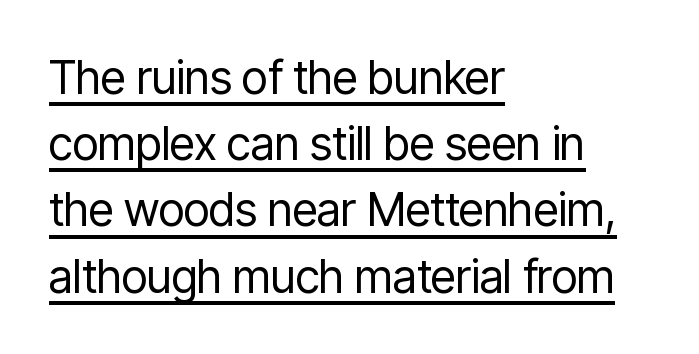
The image shows 46 px regular-weight, condensed sans-serif type, upright; set left-aligned, normal line spacing (1.44x), normal letter spacing, underlined; low stroke contrast and a medium x-height.
